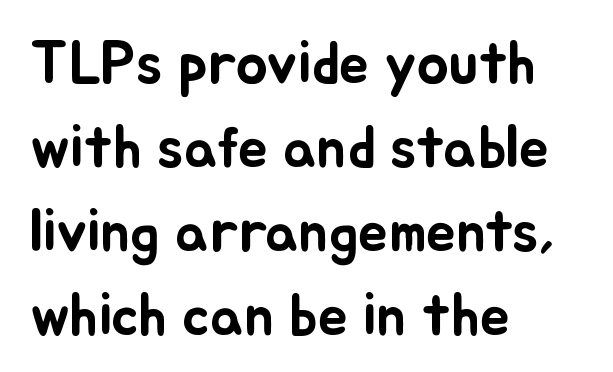
{"italic": "no", "width": "normal", "stroke_contrast": "low", "x_height": "small", "monospaced": "no", "underline": "no", "align": "left", "line_spacing": "normal", "line_spacing_ratio": 1.4, "letter_spacing": "normal", "letter_spacing_em": 0.0, "glyph_px": 60}
